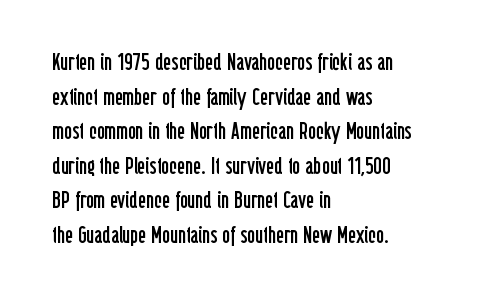
The image shows 24 px text type, upright; set left-aligned, normal line spacing (1.44x), normal letter spacing, not underlined.
